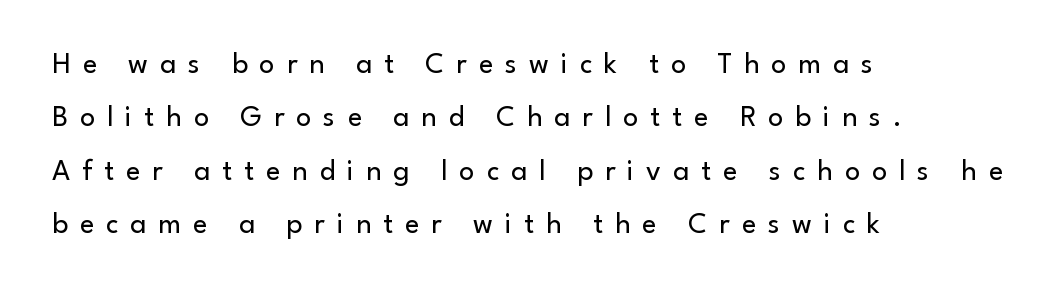
The image shows 30 px regular-weight sans-serif type, upright; set left-aligned, line spacing 1.78x, unusually wide letter spacing (+0.4 em), not underlined; low stroke contrast and a small x-height.
